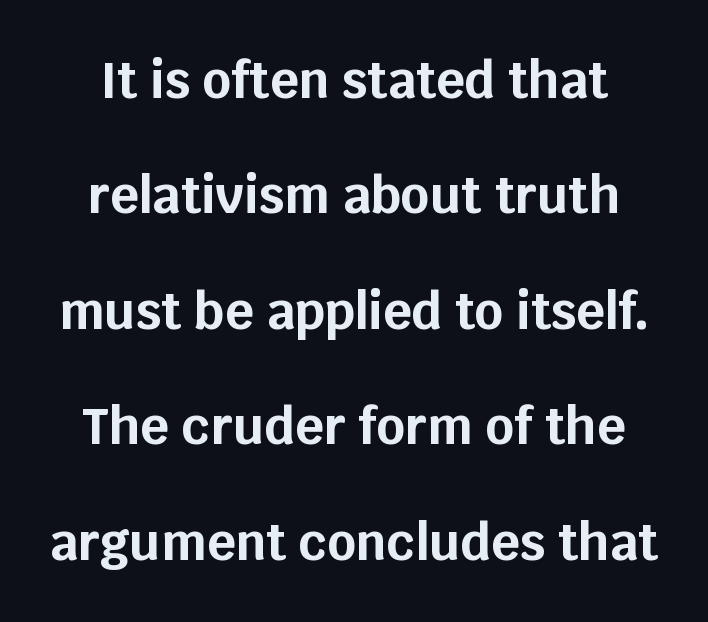
The image shows 50 px bold sans-serif type, upright; set loose line spacing (2.31x), normal letter spacing, not underlined; low stroke contrast and a large x-height.
